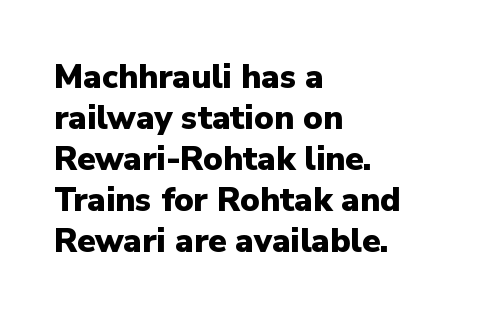
{"serif": "no", "italic": "no", "bold": "yes", "weight": "heavy", "width": "normal", "stroke_contrast": "low", "x_height": "medium", "monospaced": "no", "underline": "no", "align": "left", "line_spacing_ratio": 1.24, "letter_spacing": "normal", "letter_spacing_em": 0.0, "glyph_px": 33}
